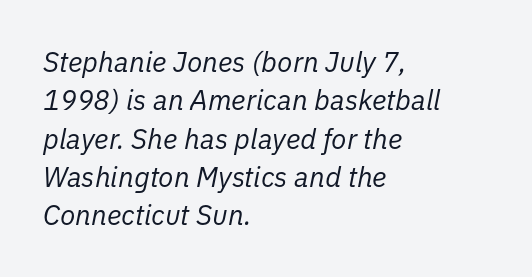
The image shows 28 px regular-weight type, italic (leaning right); set left-aligned, normal line spacing (1.37x), normal letter spacing, not underlined; low stroke contrast and a medium x-height.
